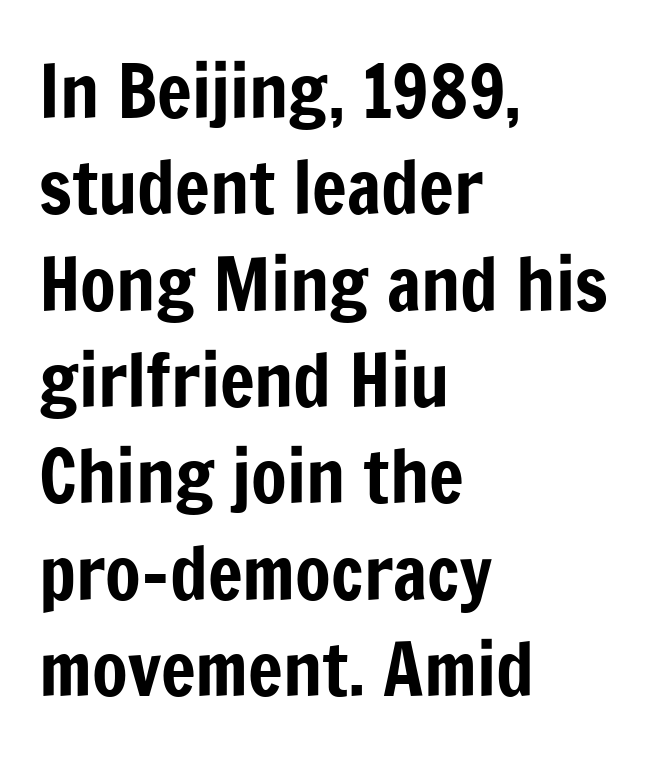
Q: Is the text italic (slanted)? A: No, it is upright.
Q: Is the typeface a serif or a sans-serif typeface? A: Sans-serif.
Q: Is the text underlined? A: No.
Q: How is the paragraph aligned? A: Left-aligned.
Q: Is the spacing between letters normal or unusually wide? A: Normal.
Q: Is the spacing between lines tight, normal or loose? A: Normal.
Q: Width (condensed, normal, or wide)? A: Condensed.
Q: Stroke contrast? A: Low.
Q: x-height? A: Medium.
Q: Monospaced? A: No.
